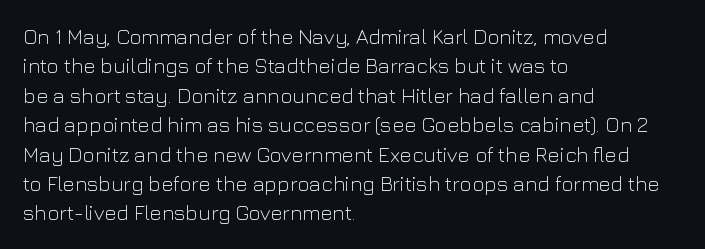
Q: Is the text bold? A: No.
Q: Is the text italic (slanted)? A: No, it is upright.
Q: Is the text underlined? A: No.
Q: How is the paragraph aligned? A: Left-aligned.
Q: Is the spacing between letters normal or unusually wide? A: Normal.
Q: Is the spacing between lines tight, normal or loose? A: Normal.
